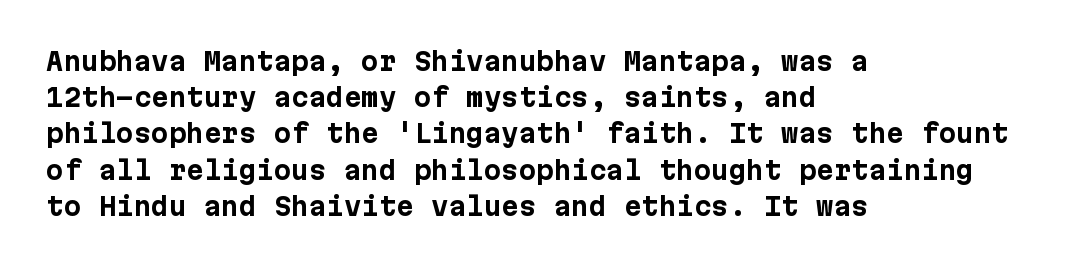
Typesetter's note: full bold, strokes at maximum text heaviness. Rendered with straight, roman letterforms. The line-height multiplier appears to be the usual default. Words appear dense and cohesive because spacing is normal. A student would call this left alignment; a typographer would say flush left, rag right. The baseline area is clear.
